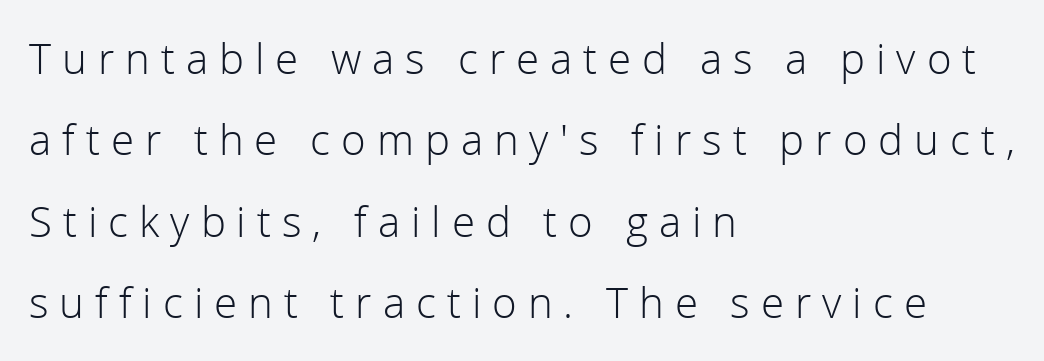
Q: Is the text bold? A: No.
Q: Is the text italic (slanted)? A: No, it is upright.
Q: Is the typeface a serif or a sans-serif typeface? A: Sans-serif.
Q: Is the text underlined? A: No.
Q: How is the paragraph aligned? A: Left-aligned.
Q: Is the spacing between letters normal or unusually wide? A: Unusually wide.
Q: Is the spacing between lines tight, normal or loose? A: Loose.
Q: Width (condensed, normal, or wide)? A: Normal.
Q: Stroke contrast? A: Low.
Q: x-height? A: Medium.
Q: Monospaced? A: No.
